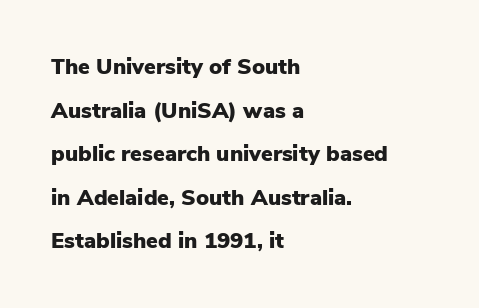
Q: Is the text bold? A: Yes.
Q: Is the text italic (slanted)? A: No, it is upright.
Q: Is the text underlined? A: No.
Q: How is the paragraph aligned? A: Left-aligned.
Q: Is the spacing between letters normal or unusually wide? A: Normal.
Q: Is the spacing between lines tight, normal or loose? A: Loose.
